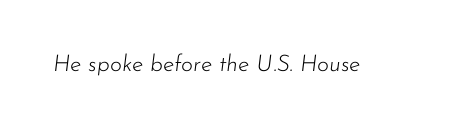
The image shows 23 px text type, italic (leaning right); set normal letter spacing, not underlined.
